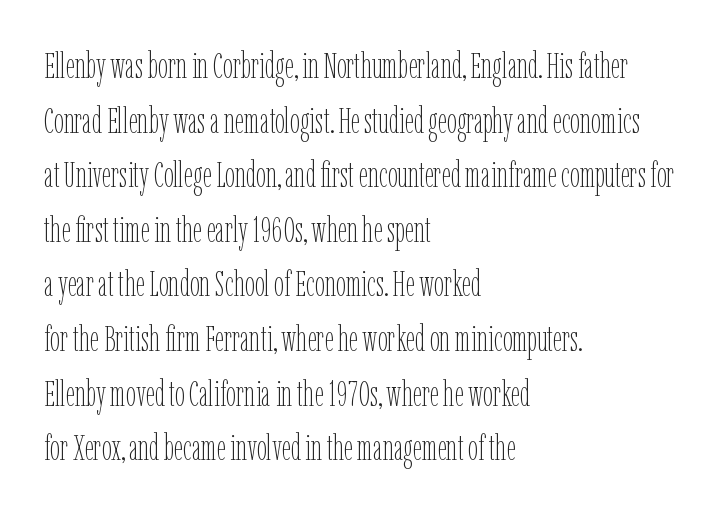
{"italic": "no", "bold": "no", "weight": "thin", "width": "condensed", "stroke_contrast": "low", "x_height": "medium", "monospaced": "no", "underline": "no", "align": "left", "line_spacing": "normal", "line_spacing_ratio": 1.56, "letter_spacing": "normal", "letter_spacing_em": 0.0, "glyph_px": 35}
